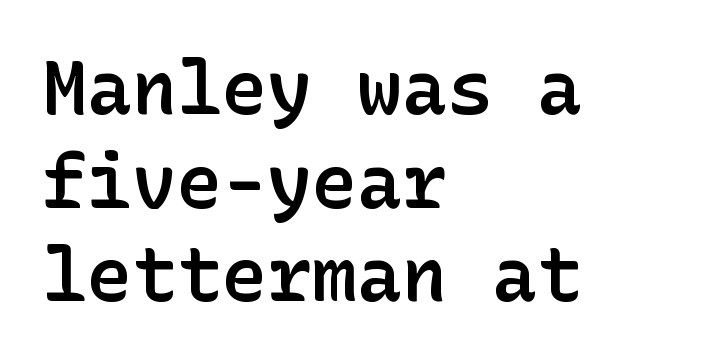
Q: Is the text bold? A: Semi-bold.
Q: Is the text italic (slanted)? A: No, it is upright.
Q: Is the typeface a serif or a sans-serif typeface? A: Sans-serif.
Q: Is the text underlined? A: No.
Q: How is the paragraph aligned? A: Left-aligned.
Q: Is the spacing between letters normal or unusually wide? A: Normal.
Q: Is the spacing between lines tight, normal or loose? A: Normal.
Q: Width (condensed, normal, or wide)? A: Normal.
Q: Stroke contrast? A: Low.
Q: x-height? A: Medium.
